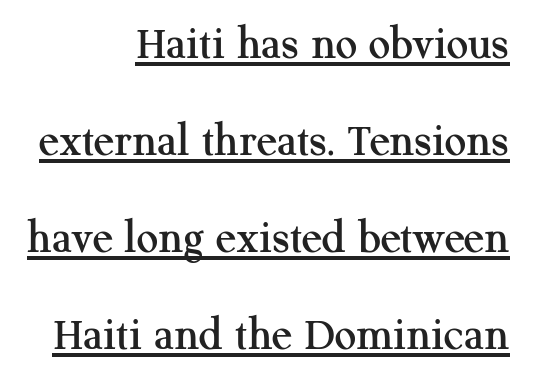
Q: Is the text italic (slanted)? A: No, it is upright.
Q: Is the typeface a serif or a sans-serif typeface? A: Serif.
Q: Is the text underlined? A: Yes.
Q: How is the paragraph aligned? A: Right-aligned.
Q: Is the spacing between letters normal or unusually wide? A: Normal.
Q: Is the spacing between lines tight, normal or loose? A: Loose.
Q: Width (condensed, normal, or wide)? A: Normal.
Q: Stroke contrast? A: Medium.
Q: x-height? A: Medium.
Q: Monospaced? A: No.
